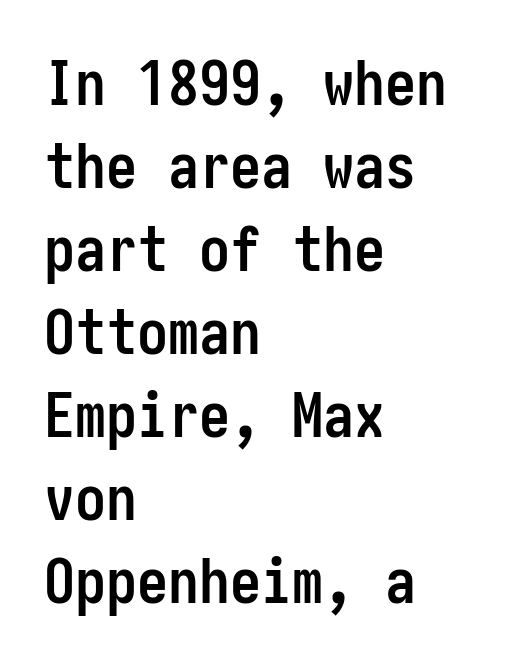
Notice how thick the strokes are: this is what a full bold looks like. Does the type have serifs? No, each stem ends abruptly. Evenly set lines give the paragraph a standard silhouette. Notice how the stems are strictly vertical — no italics here. The tracking reads as untouched default to a designer's eye.
